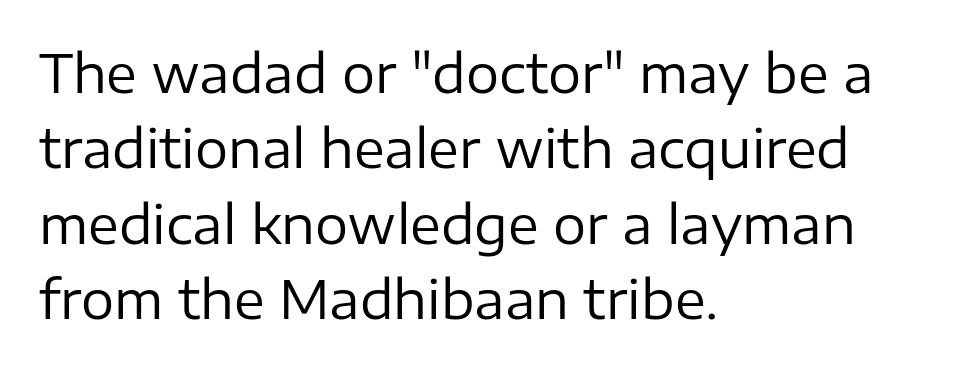
Bare-footed words on every line. The face used here is a sans, in the tradition of grotesques and geometrics. Casual observation: everything's shoved over to the left. Nope, not italic — everything's standing straight. Letter spacing: default.
